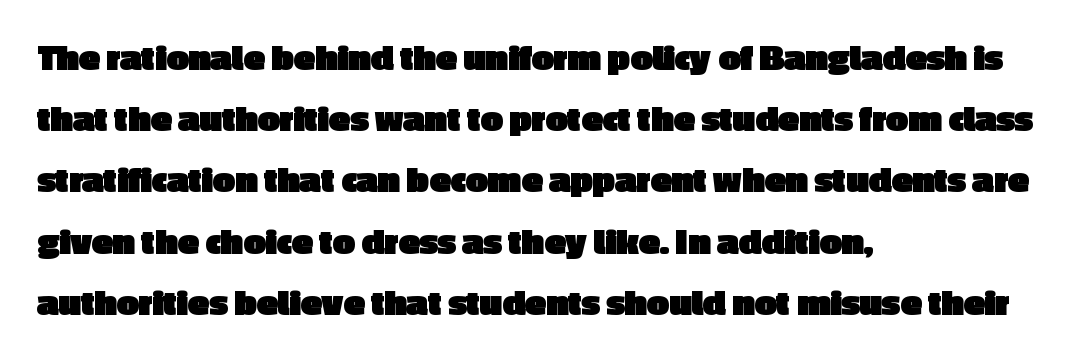
Honestly, the letter spacing is just normal — you wouldn't notice it. Stroke terminals: plain, sans-serif. A normal amount of white space separates one row of letters from the next. Each glyph is drawn with heavy, bold strokes.
